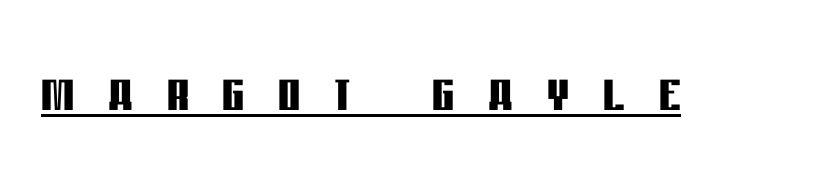
The image shows 69 px semibold, condensed sans-serif type, upright; set unusually wide letter spacing (+0.49 em), underlined; low stroke contrast and a large x-height.
